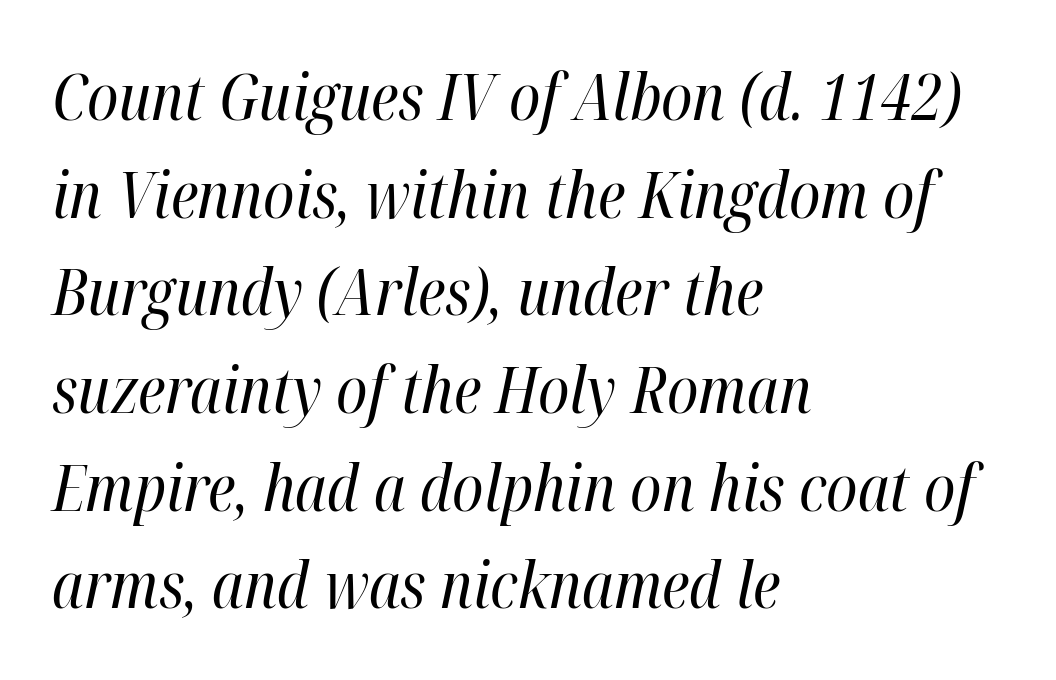
{"italic": "yes", "lean": "right", "slant_degrees": 12, "bold": "no", "weight": "regular", "width": "condensed", "stroke_contrast": "high", "x_height": "medium", "monospaced": "no", "underline": "no", "align": "left", "line_spacing": "normal", "line_spacing_ratio": 1.55, "letter_spacing": "normal", "letter_spacing_em": 0.0, "glyph_px": 63}
